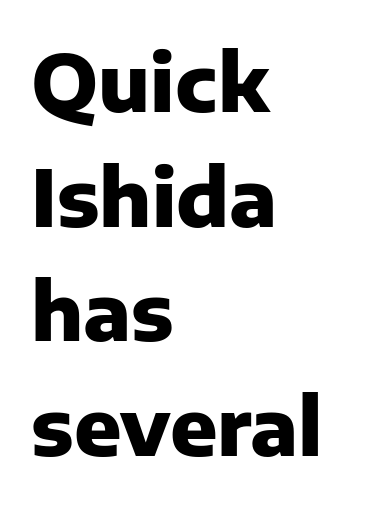
{"serif": "no", "italic": "no", "bold": "yes", "weight": "heavy", "width": "normal", "stroke_contrast": "low", "x_height": "medium", "monospaced": "no", "underline": "no", "align": "left", "line_spacing": "normal", "line_spacing_ratio": 1.47, "letter_spacing": "normal", "letter_spacing_em": 0.0, "glyph_px": 78}
